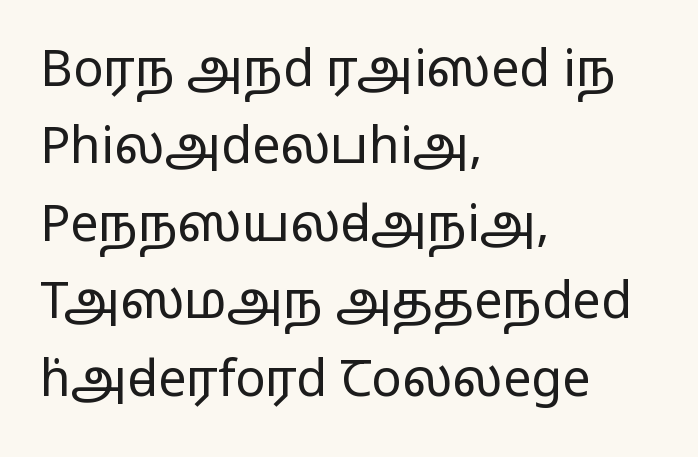
Q: Is the text bold? A: No.
Q: Is the text italic (slanted)? A: No, it is upright.
Q: Is the typeface a serif or a sans-serif typeface? A: Sans-serif.
Q: Is the text underlined? A: No.
Q: How is the paragraph aligned? A: Left-aligned.
Q: Is the spacing between letters normal or unusually wide? A: Normal.
Q: Is the spacing between lines tight, normal or loose? A: Normal.
Q: Width (condensed, normal, or wide)? A: Wide.
Q: Stroke contrast? A: Low.
Q: x-height? A: Medium.
Q: Monospaced? A: No.
